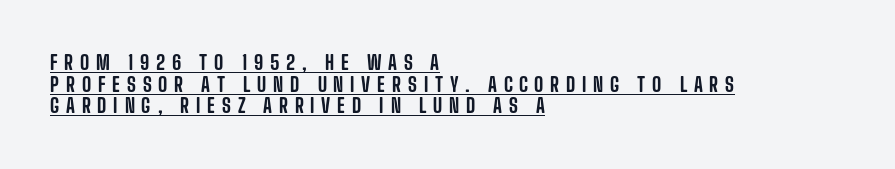
The image shows 20 px text type, upright; set left-aligned, tight line spacing (1.08x), unusually wide letter spacing (+0.34 em), underlined.
